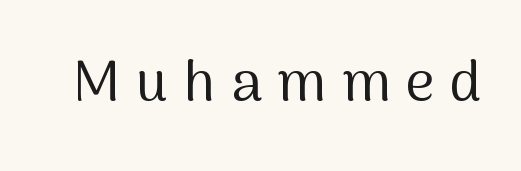
The text was rendered using a sans face with plain stroke endings. Varying glyph widths throughout — classic text-font behaviour. Any mark beneath the type? The region is blank. Notice how the stems are strictly vertical — no italics here. Between one letter and the next there's a generous, obvious gap.
